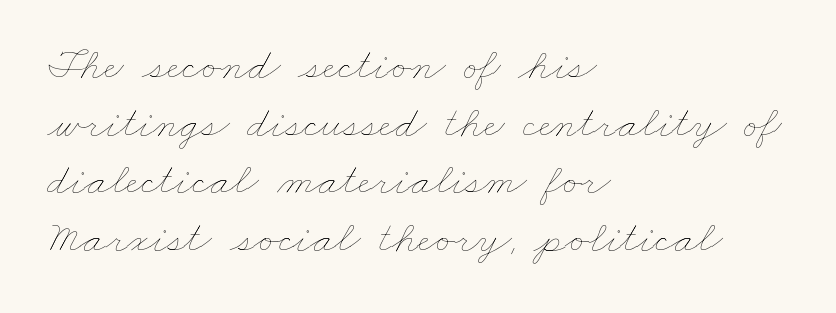
Left-aligned paragraph, ragged on the right. Any mark beneath the type? The region is blank. A typesetter would call this proportional, since set widths differ per character. Is the stroke heavy? The answer is a plain regular-or-lighter. The rendering uses a moderate line-height, typical for paragraphs. A typesetter would call this zero additional tracking.
